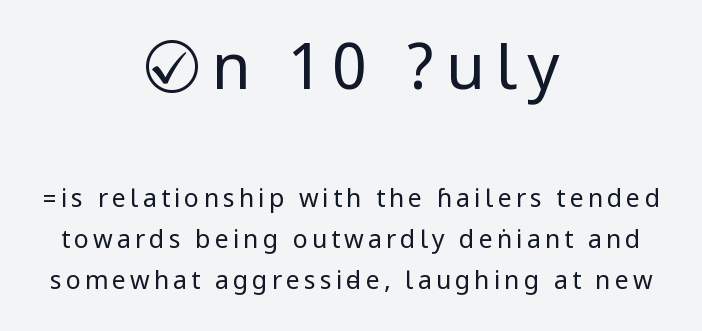
Q: Is the text bold? A: No.
Q: Is the text italic (slanted)? A: No, it is upright.
Q: Is the typeface a serif or a sans-serif typeface? A: Sans-serif.
Q: Is the text underlined? A: No.
Q: How is the paragraph aligned? A: Centered.
Q: Is the spacing between lines tight, normal or loose? A: Normal.
Q: Which block of text is set in a larger size, the first (top) or the second (bottom)? A: The first (top) one.
Q: Width (condensed, normal, or wide)? A: Condensed.
Q: Stroke contrast? A: Low.
